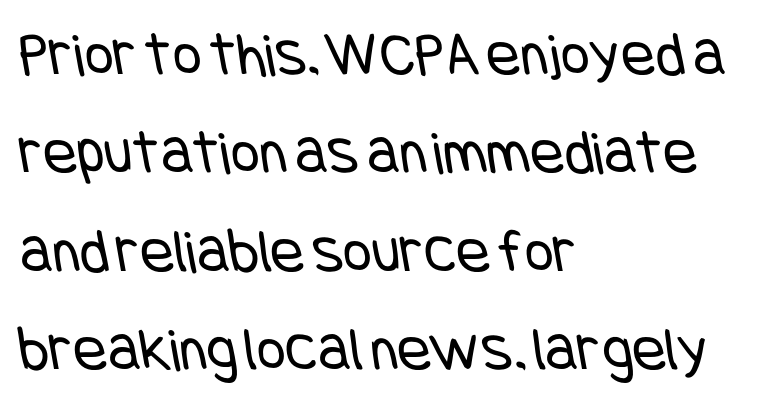
The image shows 63 px regular-weight, condensed sans-serif type; set left-aligned, normal line spacing (1.56x), normal letter spacing, not underlined; low stroke contrast and a large x-height.
